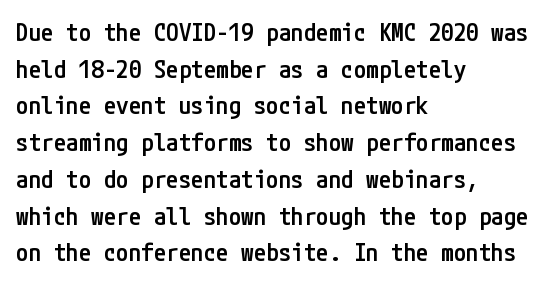
{"italic": "no", "bold": "semi", "underline": "no", "align": "left", "line_spacing": "normal", "line_spacing_ratio": 1.47, "letter_spacing": "normal", "letter_spacing_em": 0.0, "glyph_px": 25}
